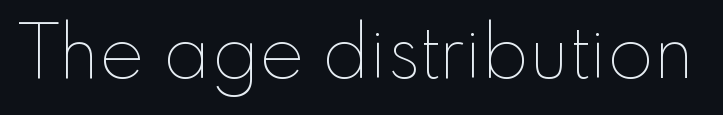
{"italic": "no", "bold": "no", "weight": "thin", "width": "normal", "stroke_contrast": "low", "x_height": "small", "monospaced": "no", "underline": "no", "letter_spacing": "normal", "letter_spacing_em": 0.0, "glyph_px": 75}
